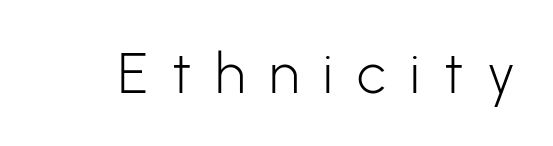
The image shows 57 px light sans-serif type, upright; set unusually wide letter spacing (+0.42 em), not underlined; low stroke contrast and a medium x-height.
